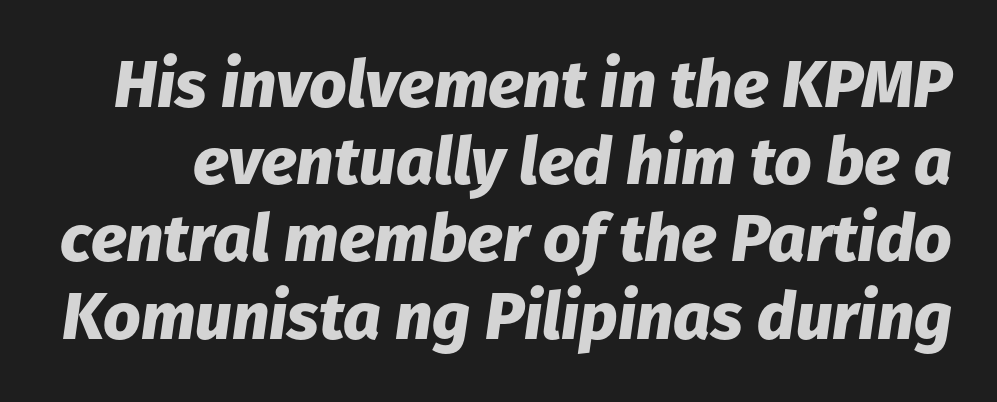
Plain, unruled lines of type. These lines are rendered in a variable-pitch font. Observe the lean: these are italic letterforms. Spacing between characters is what you'd get straight out of the box. A full-strength bold gives these letters their thick strokes.
